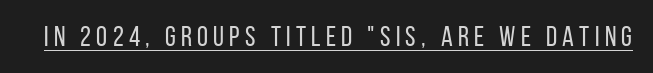
{"serif": "no", "italic": "no", "bold": "no", "weight": "regular", "width": "condensed", "stroke_contrast": "low", "x_height": "large", "monospaced": "no", "underline": "yes", "glyph_px": 28}
